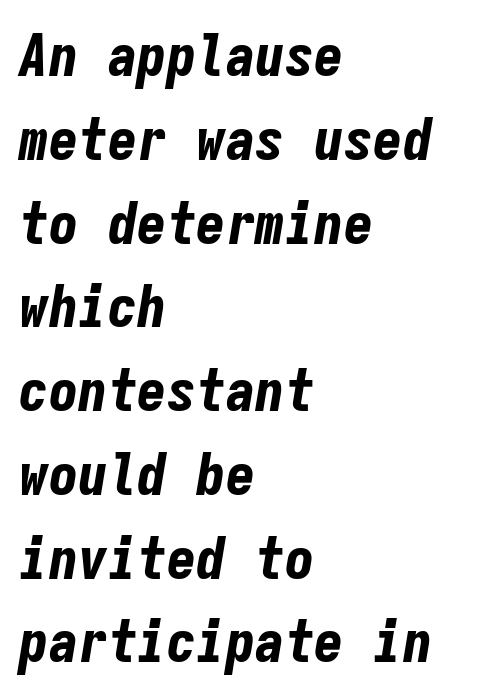
Emphasis by weight is at full strength: bold. Typeset ragged right — the left edge is the straight one. Normally led — the rows are evenly, conventionally spaced. Spacing verdict: monospaced, one width for all characters. Descenders hang freely into open space.
